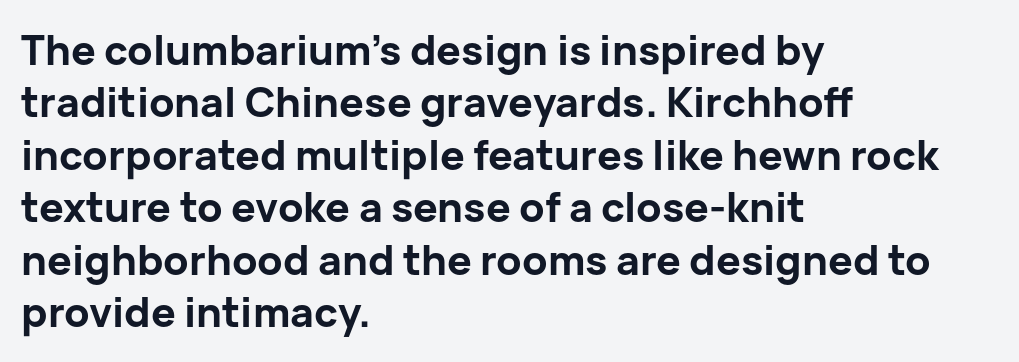
The image shows 41 px bold sans-serif type, upright; set left-aligned, normal line spacing (1.28x), normal letter spacing, not underlined; low stroke contrast and a medium x-height.
